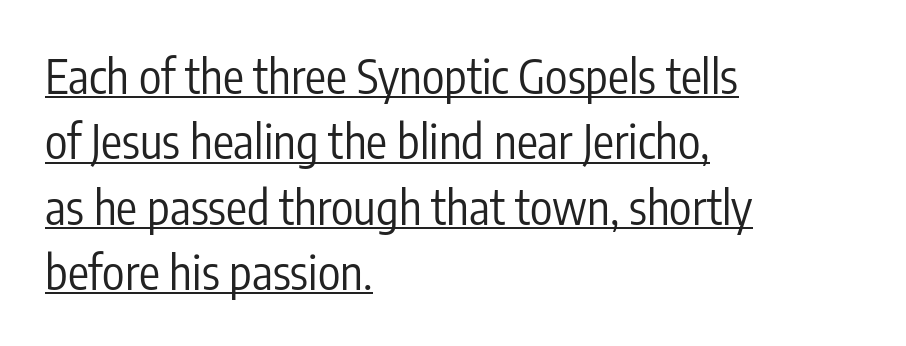
Q: Is the text bold? A: No.
Q: Is the text italic (slanted)? A: No, it is upright.
Q: Is the typeface a serif or a sans-serif typeface? A: Sans-serif.
Q: Is the text underlined? A: Yes.
Q: How is the paragraph aligned? A: Left-aligned.
Q: Is the spacing between letters normal or unusually wide? A: Normal.
Q: Is the spacing between lines tight, normal or loose? A: Normal.
Q: Width (condensed, normal, or wide)? A: Condensed.
Q: Stroke contrast? A: Low.
Q: x-height? A: Medium.
Q: Monospaced? A: No.
